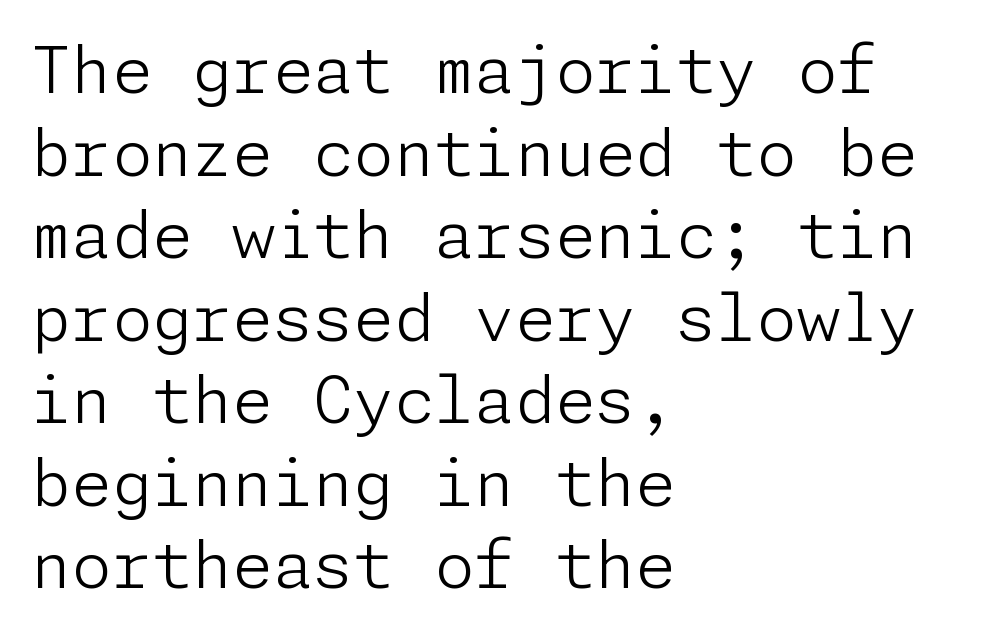
The foot of each line stays bare and open. The typeface has the unassuming heft of standard copy or less. Compared with typical body copy, the letter spacing here is the same. The rag falls on the right side of this text block.
